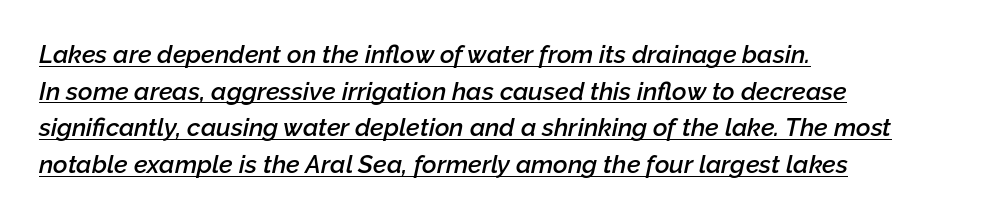
Notice how descenders clear the ascenders below comfortably — that's standard leading. Rendered with sloped, italic letterforms. The passage shown is semibold, sitting just below true bold. The rendering keeps characters at their native spacing.
